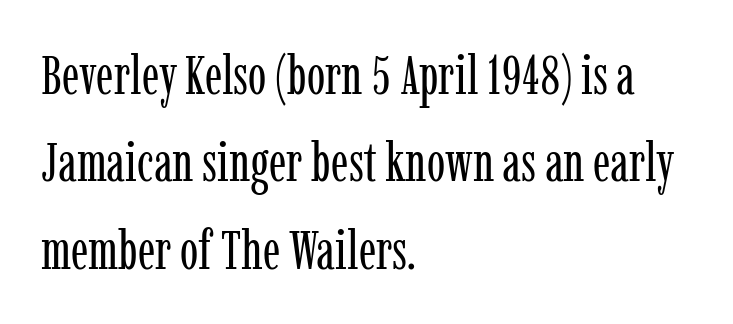
The image shows 55 px regular-weight, condensed serif type, upright; set left-aligned, normal line spacing (1.59x), normal letter spacing, not underlined; low stroke contrast and a medium x-height.
